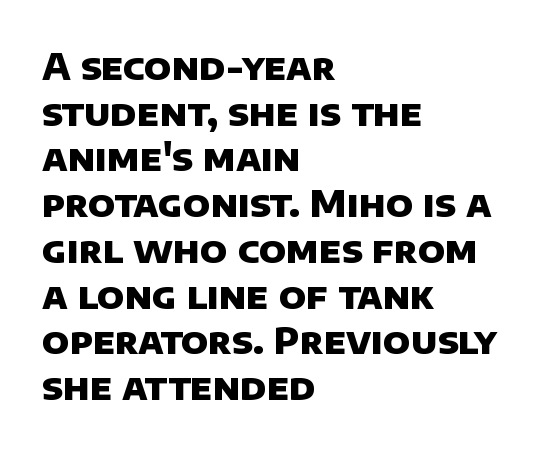
Q: Is the text bold? A: Yes.
Q: Is the typeface a serif or a sans-serif typeface? A: Sans-serif.
Q: Is the text underlined? A: No.
Q: How is the paragraph aligned? A: Left-aligned.
Q: Is the spacing between letters normal or unusually wide? A: Normal.
Q: Is the spacing between lines tight, normal or loose? A: Normal.
Q: Width (condensed, normal, or wide)? A: Normal.
Q: Stroke contrast? A: Low.
Q: x-height? A: Large.
Q: Monospaced? A: No.
